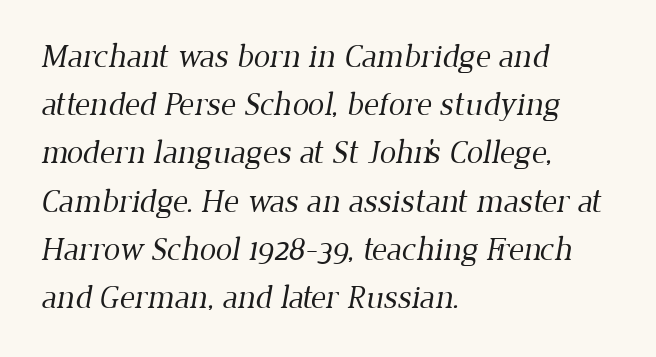
The image shows 33 px regular-weight serif type; set left-aligned, normal line spacing (1.46x), normal letter spacing, not underlined; low stroke contrast and a medium x-height.
